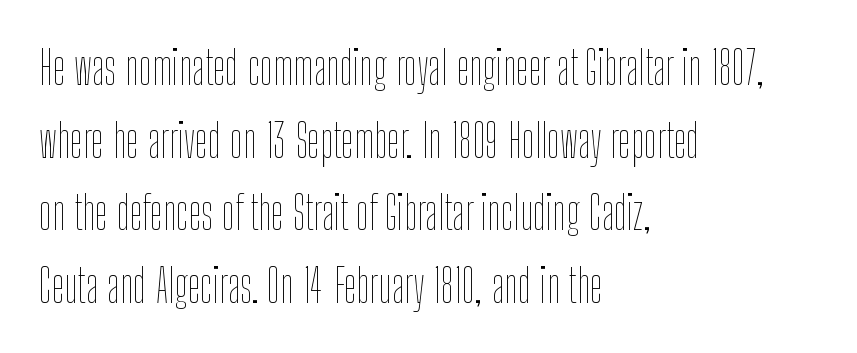
The image shows 46 px thin, condensed type, upright; set left-aligned, normal line spacing (1.58x), normal letter spacing, not underlined; low stroke contrast and a medium x-height.
